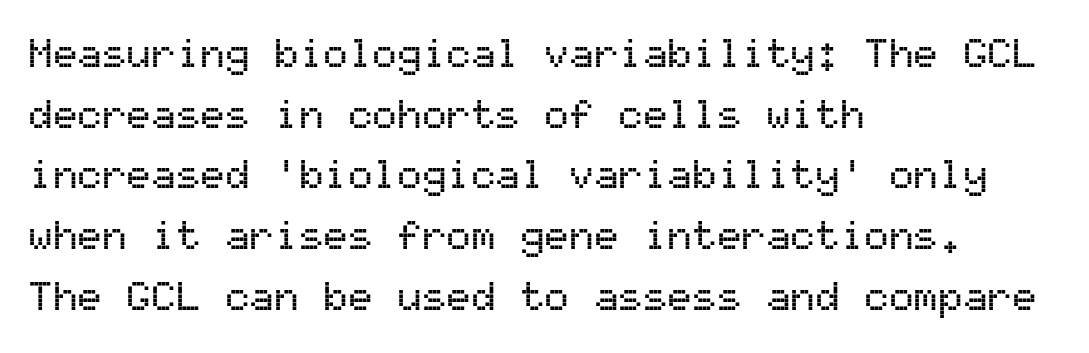
Q: Is the text italic (slanted)? A: No, it is upright.
Q: Is the typeface a serif or a sans-serif typeface? A: Sans-serif.
Q: Is the text underlined? A: No.
Q: How is the paragraph aligned? A: Left-aligned.
Q: Is the spacing between letters normal or unusually wide? A: Normal.
Q: Is the spacing between lines tight, normal or loose? A: Normal.
Q: Width (condensed, normal, or wide)? A: Normal.
Q: Stroke contrast? A: Medium.
Q: x-height? A: Medium.
Q: Monospaced? A: Yes.
